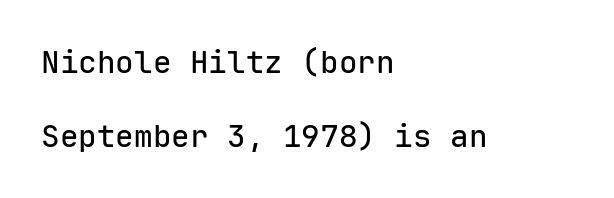
{"serif": "no", "italic": "no", "width": "normal", "stroke_contrast": "low", "x_height": "medium", "monospaced": "yes", "underline": "no", "align": "left", "line_spacing": "loose", "line_spacing_ratio": 2.38, "letter_spacing": "normal", "letter_spacing_em": 0.0, "glyph_px": 31}
